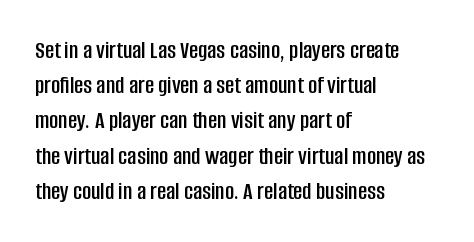
Posture: straight, roman, zero tilt. This rendering uses left alignment, leaving the right contour irregular. This sample keeps an unexceptional amount of space between lines. Bare-footed words on every line.
